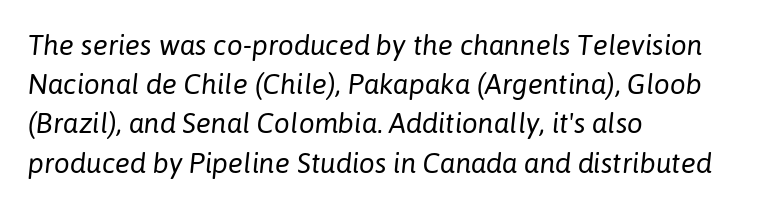
The typesetting does not lean heavy: it is not bold. The strip under each line holds only bare page. Is the block centered? No — it sits flush against the left margin. Whoever set this chose a conventional vertical rhythm. Here the designer chose a conventional face with non-uniform glyph widths.
